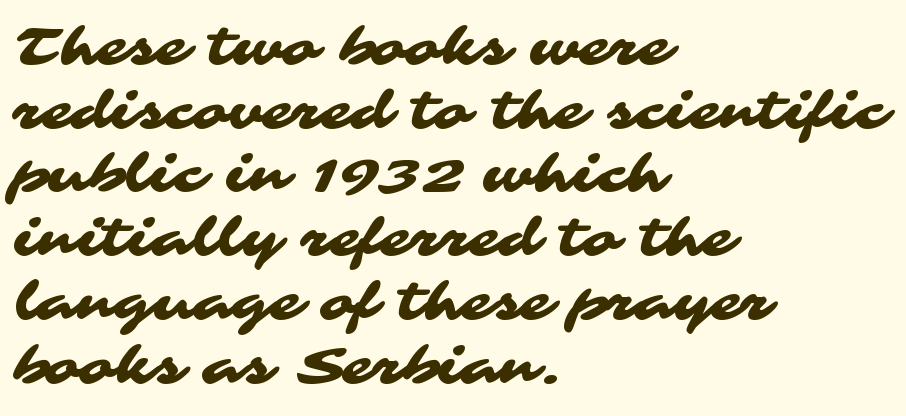
The image shows 51 px wide sans-serif type; set left-aligned, normal line spacing (1.25x), normal letter spacing, not underlined; medium stroke contrast and a medium x-height.
